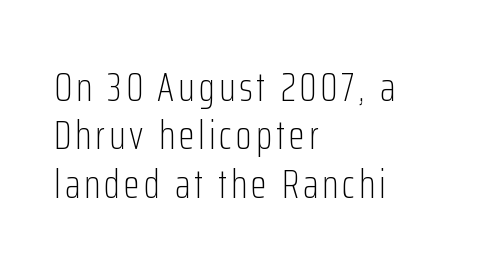
Each letter keeps its own natural width here, so spacing adapts to shape. Observe the absence of serifs on each vertical stroke in this sample. Descender tails drop into unmarked territory. Quick note: not italic, upright. The passage shown is not bold in any degree. Alignment: flush left.
